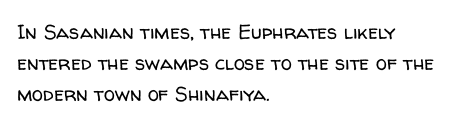
{"italic": "no", "bold": "no", "underline": "no", "align": "left", "line_spacing": "normal", "line_spacing_ratio": 1.55, "letter_spacing": "normal", "letter_spacing_em": 0.0, "glyph_px": 20}
